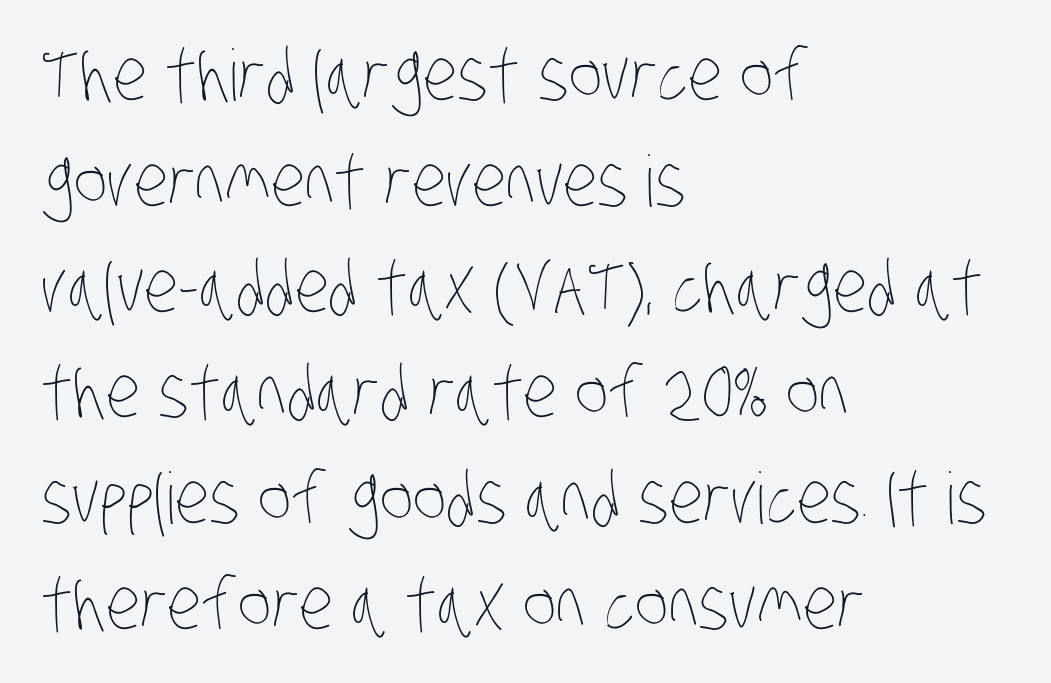
Q: Is the text bold? A: No.
Q: Is the text underlined? A: No.
Q: How is the paragraph aligned? A: Left-aligned.
Q: Is the spacing between letters normal or unusually wide? A: Normal.
Q: Is the spacing between lines tight, normal or loose? A: Normal.
Q: Width (condensed, normal, or wide)? A: Condensed.
Q: Stroke contrast? A: Low.
Q: x-height? A: Large.
Q: Monospaced? A: No.
